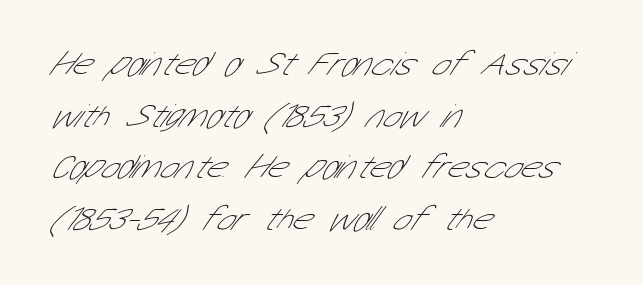
Q: Is the text bold? A: No.
Q: Is the typeface a serif or a sans-serif typeface? A: Sans-serif.
Q: Is the text underlined? A: No.
Q: How is the paragraph aligned? A: Left-aligned.
Q: Is the spacing between letters normal or unusually wide? A: Normal.
Q: Is the spacing between lines tight, normal or loose? A: Normal.
Q: Width (condensed, normal, or wide)? A: Condensed.
Q: Stroke contrast? A: Low.
Q: x-height? A: Medium.
Q: Monospaced? A: No.
